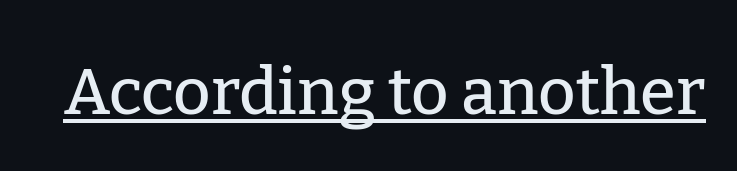
The image shows 65 px serif type, upright; set normal letter spacing, underlined; low stroke contrast and a medium x-height.
